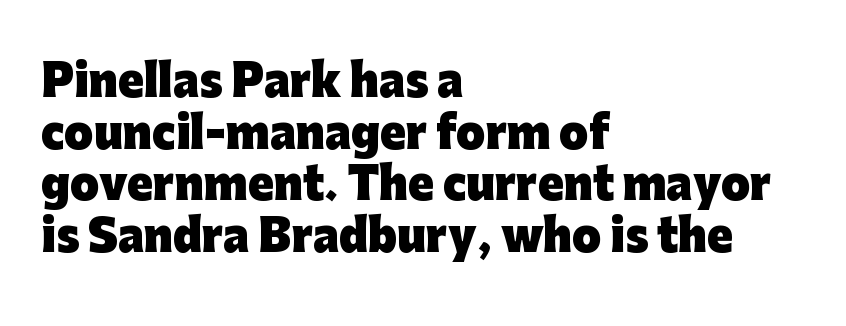
The image shows 42 px heavy sans-serif type, upright; set left-aligned, line spacing 1.23x, normal letter spacing, not underlined; low stroke contrast and a medium x-height.
